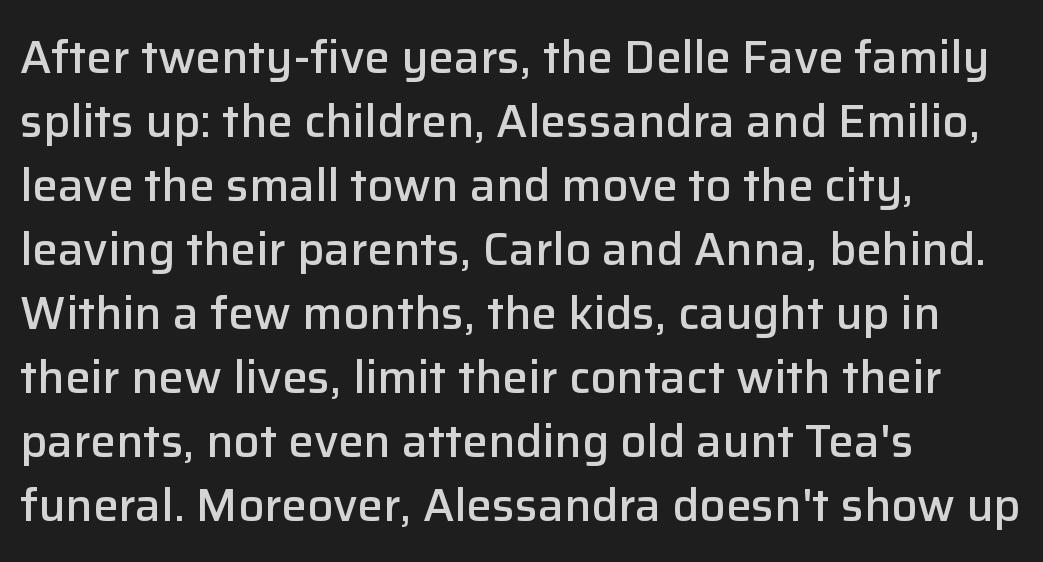
Typographically, this falls in the sans-serif category. A bare baseline throughout the passage. The lettering holds an erect, upright posture throughout. These lines are rendered in a variable-pitch font. Line beginnings align vertically; line endings do not. Spacing between characters is what you'd get straight out of the box.
